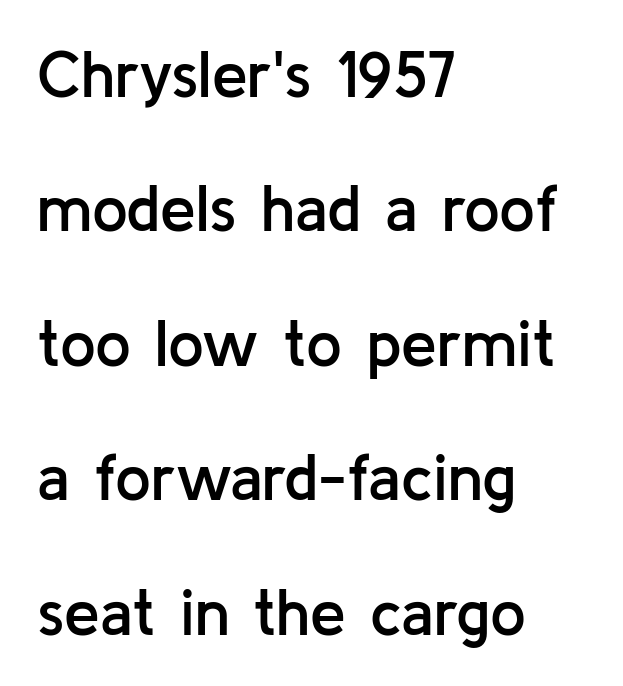
The passage is arranged the way most books set body copy — flush left. Only glyphs here, with clear space below each row. Does extra space separate the letters? No, they use regular spacing. Here the designer chose a conventional face with non-uniform glyph widths. A typesetter would call this leading open, well beyond the default.
